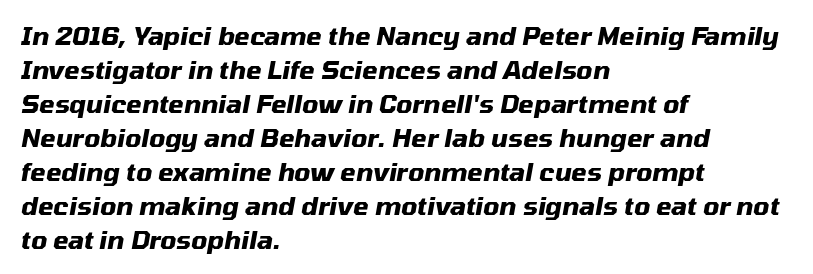
The image shows 25 px bold type, italic (leaning right); set left-aligned, normal line spacing (1.36x), normal letter spacing, not underlined.
